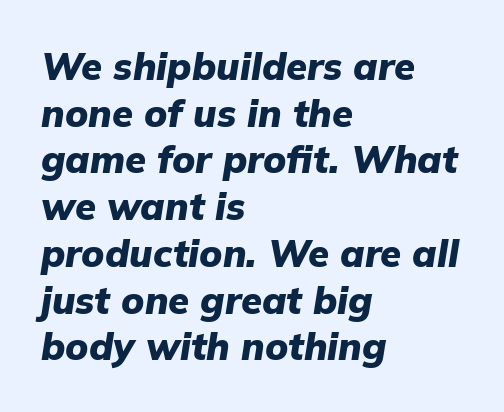
{"italic": "yes", "lean": "right", "slant_degrees": 9, "bold": "yes", "weight": "heavy", "width": "normal", "stroke_contrast": "low", "x_height": "medium", "monospaced": "no", "underline": "no", "align": "left", "line_spacing_ratio": 1.23, "letter_spacing": "normal", "letter_spacing_em": 0.0, "glyph_px": 38}
